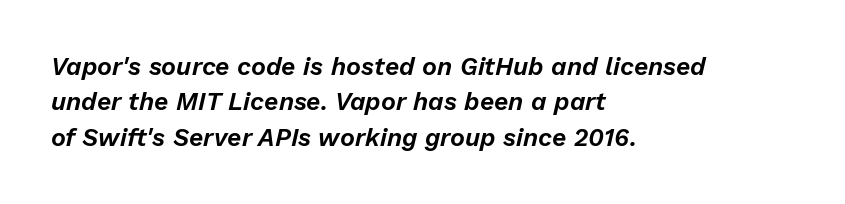
Where is the straight margin? On the left. Spacing between characters is what you'd get straight out of the box. The vertical gap from one line to the next is medium. Italic: yes, the glyphs are oblique.
